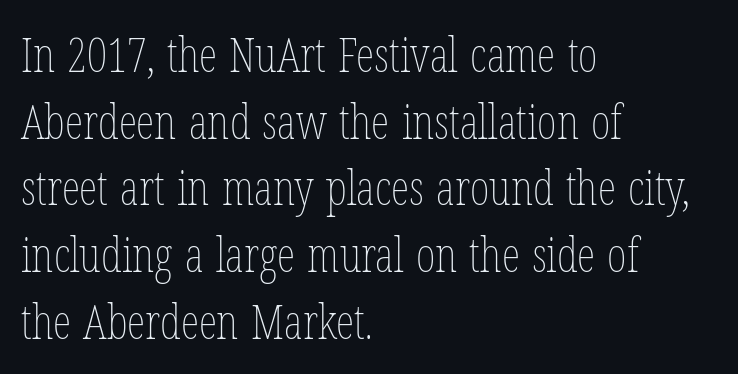
{"italic": "no", "bold": "no", "weight": "thin", "width": "condensed", "stroke_contrast": "low", "x_height": "medium", "monospaced": "no", "underline": "no", "align": "left", "line_spacing": "normal", "line_spacing_ratio": 1.42, "letter_spacing": "normal", "letter_spacing_em": 0.0, "glyph_px": 47}
